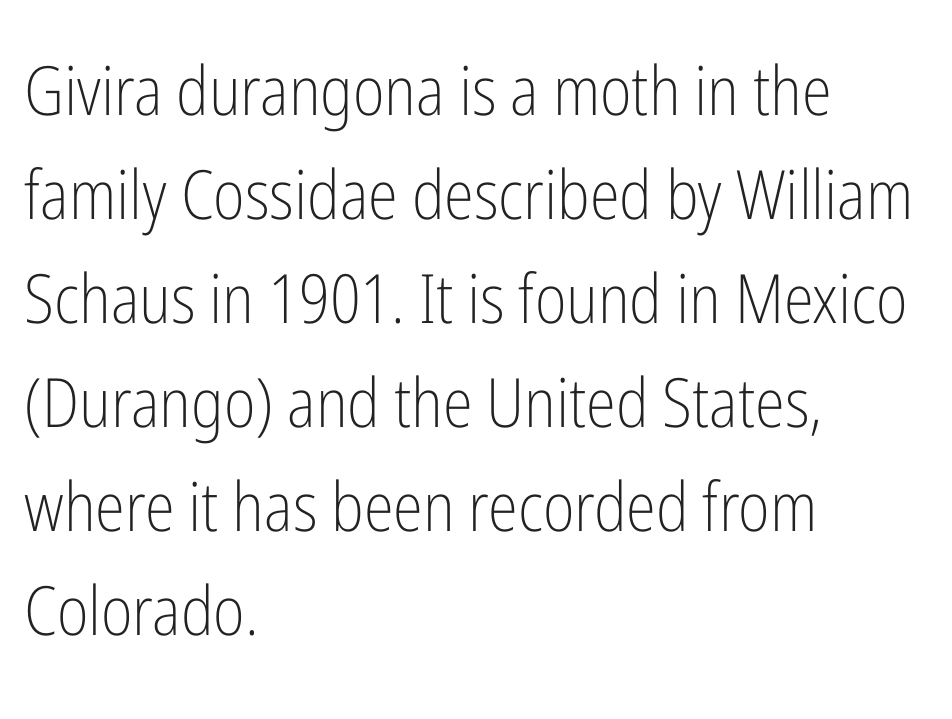
Q: Is the text bold? A: No.
Q: Is the text italic (slanted)? A: No, it is upright.
Q: Is the typeface a serif or a sans-serif typeface? A: Sans-serif.
Q: Is the text underlined? A: No.
Q: How is the paragraph aligned? A: Left-aligned.
Q: Is the spacing between letters normal or unusually wide? A: Normal.
Q: Is the spacing between lines tight, normal or loose? A: Normal.
Q: Width (condensed, normal, or wide)? A: Condensed.
Q: Stroke contrast? A: Low.
Q: x-height? A: Medium.
Q: Monospaced? A: No.
